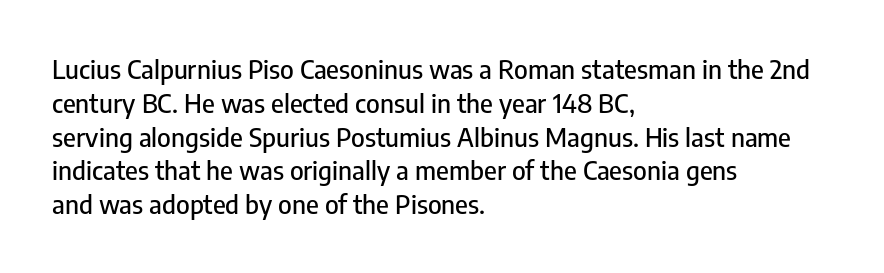
The ragged edge is on the right, which tells us the setting is flush left. How would I describe the line gaps? Plain and ordinary. This is the regular roman posture of the typeface. Only glyphs here, with clear space below each row.
